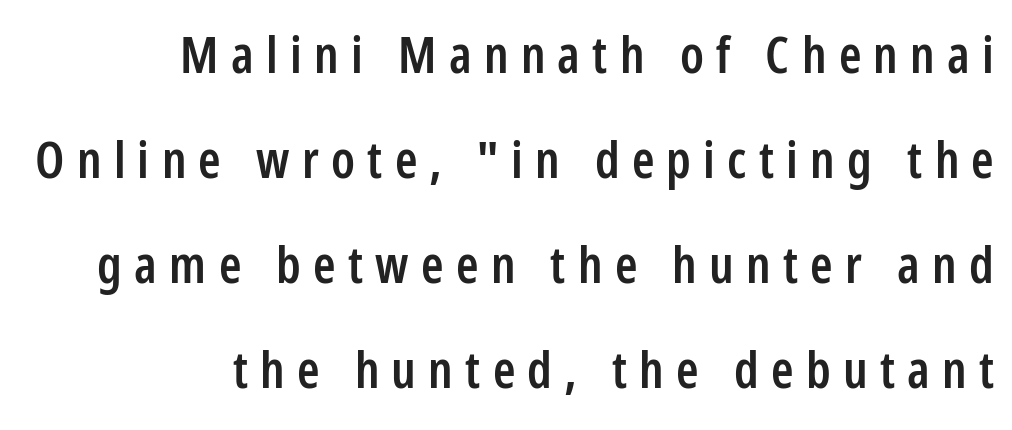
The image shows 51 px semibold, condensed sans-serif type, upright; set right-aligned, loose line spacing (2.06x), unusually wide letter spacing (+0.24 em), not underlined; low stroke contrast and a medium x-height.
